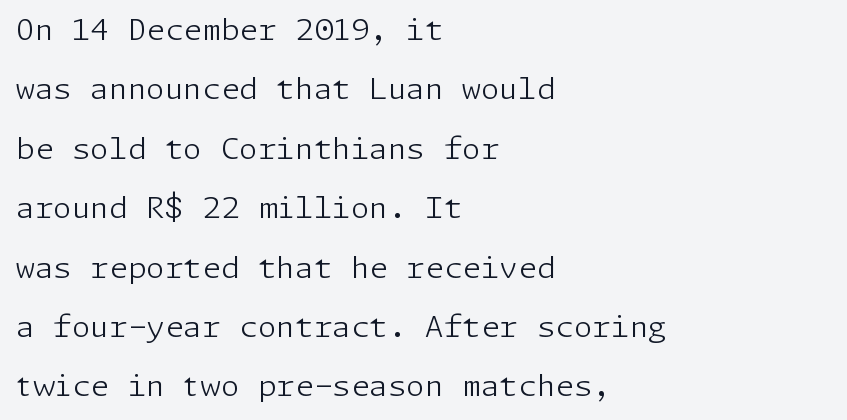
{"serif": "no", "italic": "no", "bold": "no", "weight": "light", "width": "normal", "stroke_contrast": "low", "x_height": "medium", "underline": "no", "align": "left", "line_spacing": "loose", "line_spacing_ratio": 1.98, "letter_spacing": "normal", "letter_spacing_em": 0.0, "glyph_px": 30}
